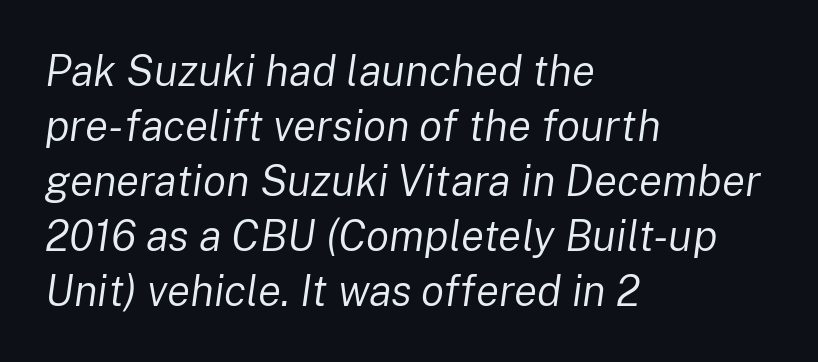
Descender tails drop into unmarked territory. Whoever set this chose a conventional vertical rhythm. Spacing between characters is what you'd get straight out of the box. Posture: slanted. The rendering uses natural spacing where letterforms have individual widths.
